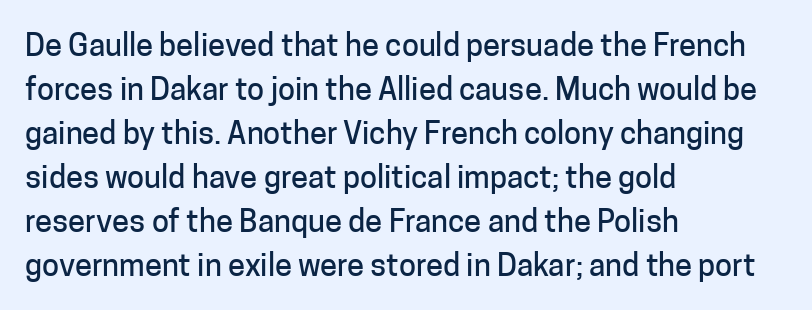
Q: Is the text italic (slanted)? A: No, it is upright.
Q: Is the typeface a serif or a sans-serif typeface? A: Sans-serif.
Q: Is the text underlined? A: No.
Q: How is the paragraph aligned? A: Left-aligned.
Q: Is the spacing between letters normal or unusually wide? A: Normal.
Q: Is the spacing between lines tight, normal or loose? A: Normal.
Q: Width (condensed, normal, or wide)? A: Normal.
Q: Stroke contrast? A: Low.
Q: x-height? A: Medium.
Q: Monospaced? A: No.
